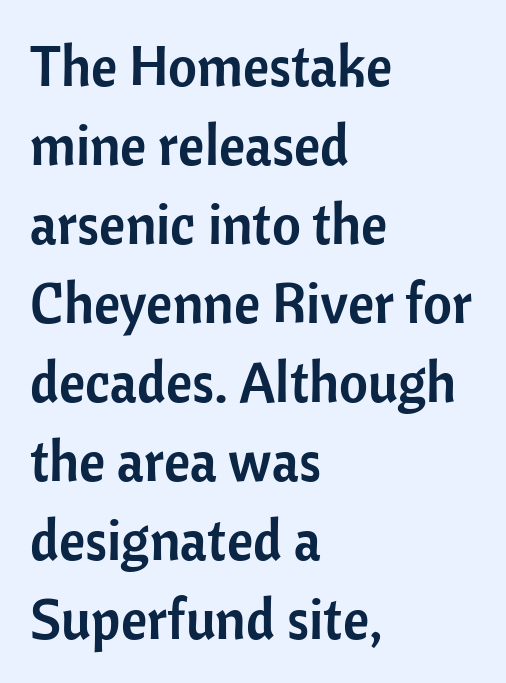
The image shows 56 px sans-serif type, upright; set left-aligned, normal line spacing (1.41x), normal letter spacing, not underlined; low stroke contrast and a medium x-height.
